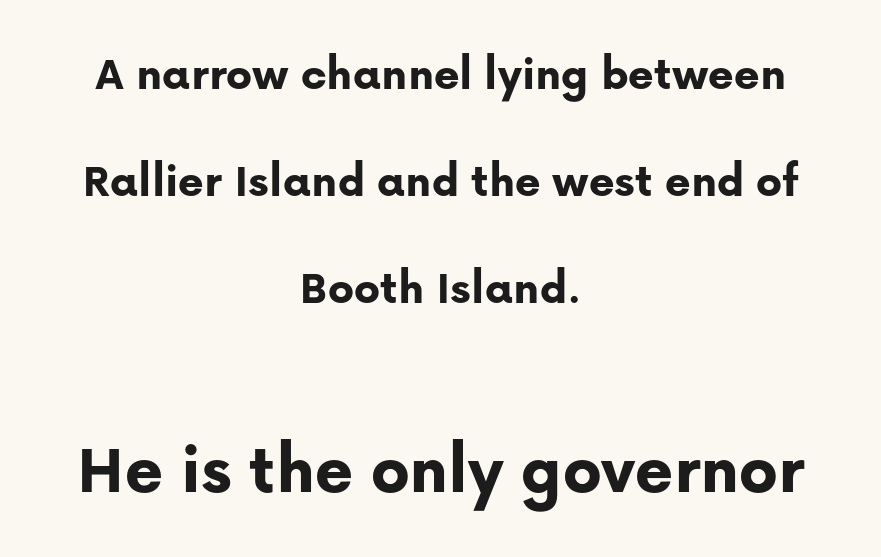
Q: Is the text bold? A: Yes.
Q: Is the text italic (slanted)? A: No, it is upright.
Q: Is the typeface a serif or a sans-serif typeface? A: Sans-serif.
Q: Is the text underlined? A: No.
Q: How is the paragraph aligned? A: Centered.
Q: Is the spacing between letters normal or unusually wide? A: Normal.
Q: Is the spacing between lines tight, normal or loose? A: Loose.
Q: Which block of text is set in a larger size, the first (top) or the second (bottom)? A: The second (bottom) one.
Q: Width (condensed, normal, or wide)? A: Normal.
Q: Stroke contrast? A: Low.
Q: x-height? A: Medium.
Q: Monospaced? A: No.
